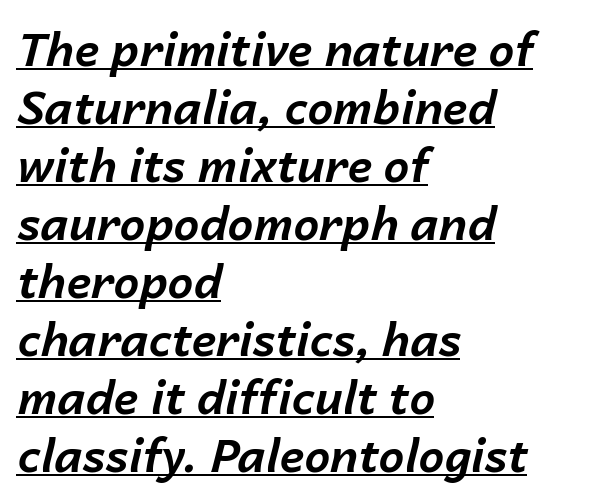
Think of a printed novel: that variable character pitch is what you see here. These lines sit exactly where default settings would place them. The face used here has the dense, thick strokes of a bold. Every word sits above its own underline.
